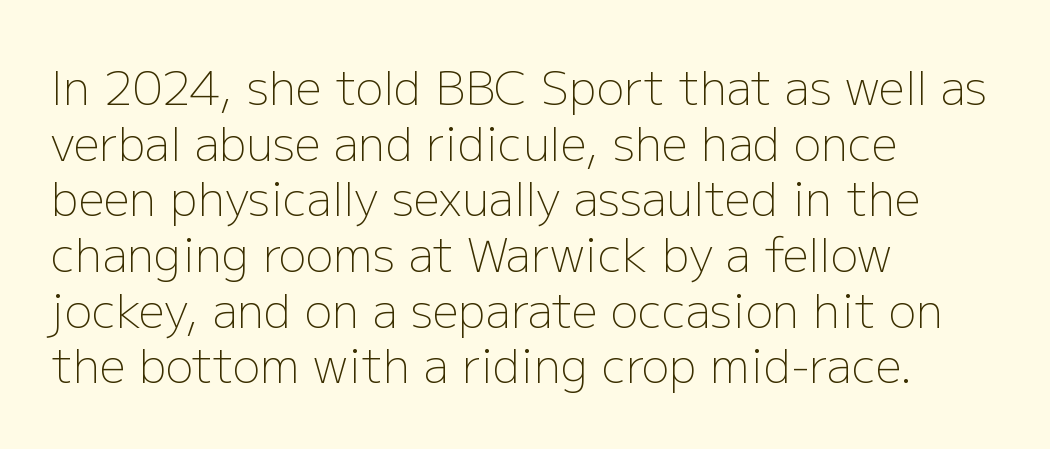
{"serif": "no", "italic": "no", "bold": "no", "weight": "light", "width": "normal", "stroke_contrast": "low", "x_height": "medium", "monospaced": "no", "underline": "no", "align": "left", "line_spacing_ratio": 1.21, "letter_spacing": "normal", "letter_spacing_em": 0.0, "glyph_px": 46}
